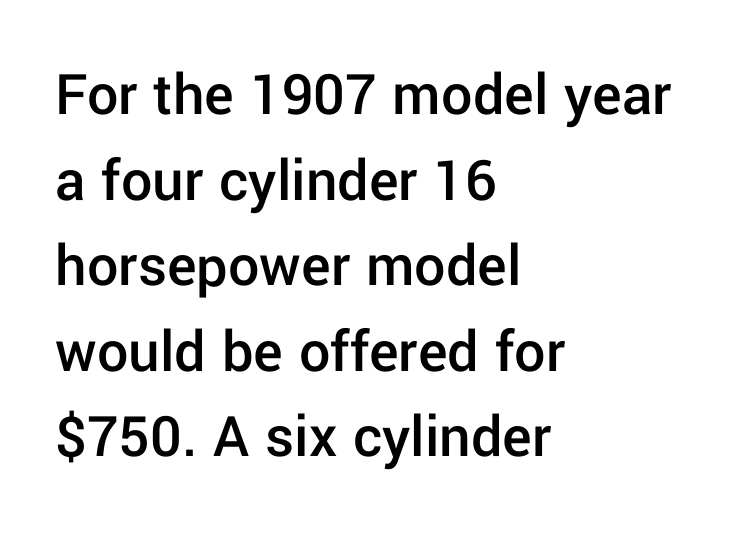
The image shows 62 px semibold sans-serif type, upright; set left-aligned, normal line spacing (1.38x), normal letter spacing, not underlined; low stroke contrast and a medium x-height.
